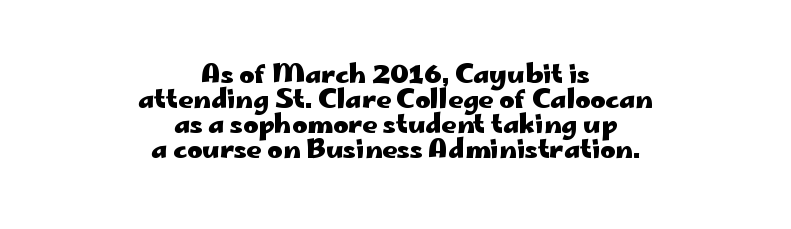
Look at the tracking — it's just the regular setting, nothing added. Lines of text with bare space underneath. These lines carry a lot of weight — the face is fully bold. The block of text is dense from top to bottom, with scant space between rows.
